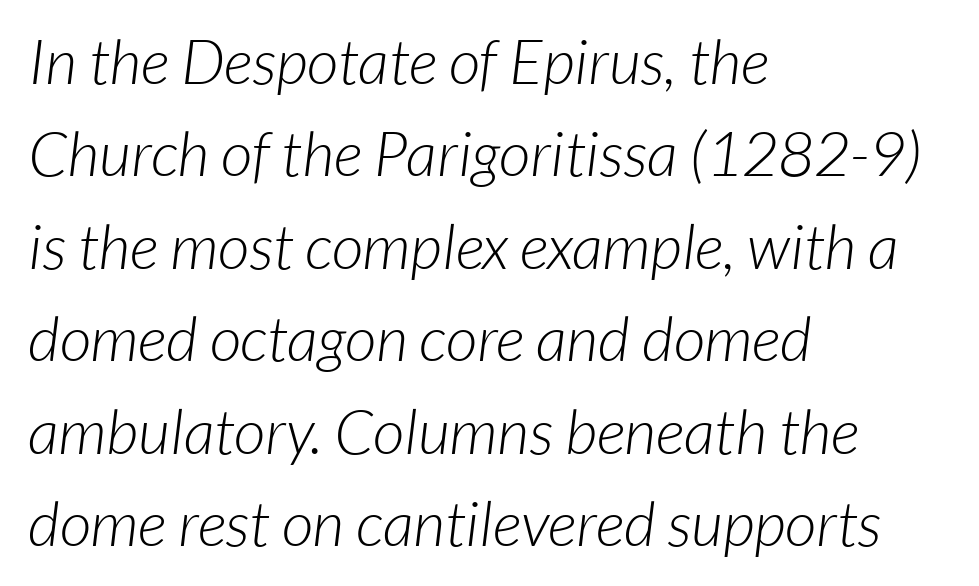
{"serif": "no", "bold": "no", "weight": "light", "width": "normal", "stroke_contrast": "low", "x_height": "medium", "monospaced": "no", "underline": "no", "align": "left", "line_spacing": "normal", "line_spacing_ratio": 1.49, "letter_spacing": "normal", "letter_spacing_em": 0.0, "glyph_px": 62}
